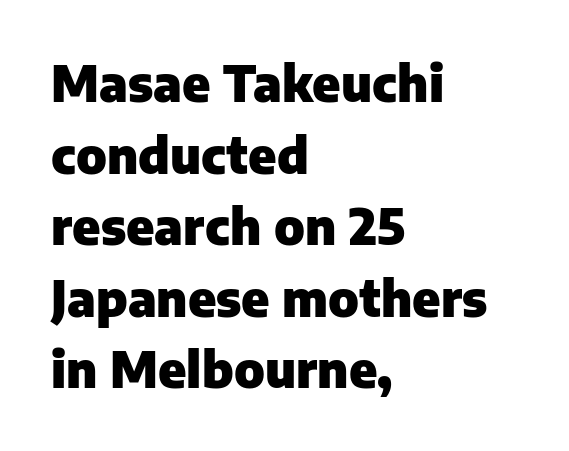
{"serif": "no", "italic": "no", "bold": "yes", "weight": "heavy", "width": "normal", "stroke_contrast": "low", "x_height": "medium", "monospaced": "no", "underline": "no", "align": "left", "line_spacing": "normal", "line_spacing_ratio": 1.46, "letter_spacing": "normal", "letter_spacing_em": 0.0, "glyph_px": 49}
